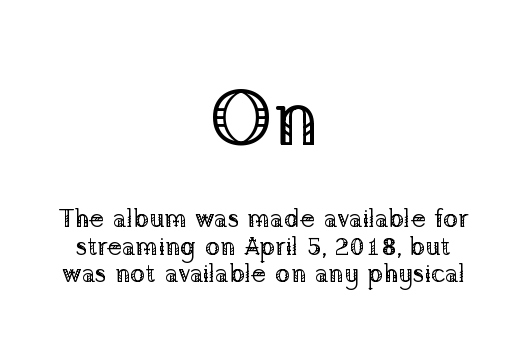
{"serif": "yes", "italic": "no", "bold": "no", "weight": "regular", "width": "normal", "stroke_contrast": "low", "x_height": "medium", "monospaced": "no", "underline": "no", "align": "center", "line_spacing": "tight", "line_spacing_ratio": 1.05, "letter_spacing": "normal", "letter_spacing_em": 0.0, "larger_block": "first", "size_ratio": 3.0, "glyph_px": 78}
